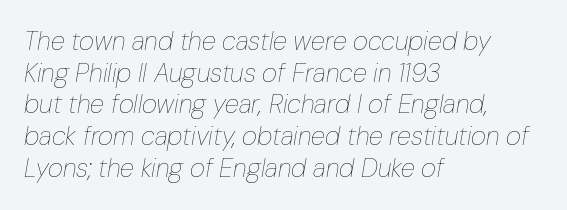
{"italic": "yes", "lean": "right", "slant_degrees": 10, "bold": "no", "underline": "no", "align": "left", "line_spacing_ratio": 1.22, "letter_spacing": "normal", "letter_spacing_em": 0.0, "glyph_px": 26}
